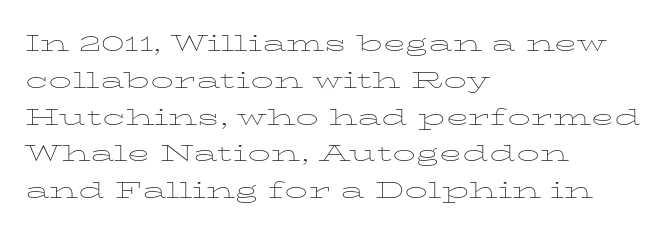
Q: Is the text bold? A: No.
Q: Is the text italic (slanted)? A: No, it is upright.
Q: Is the text underlined? A: No.
Q: How is the paragraph aligned? A: Left-aligned.
Q: Is the spacing between letters normal or unusually wide? A: Normal.
Q: Is the spacing between lines tight, normal or loose? A: Normal.
